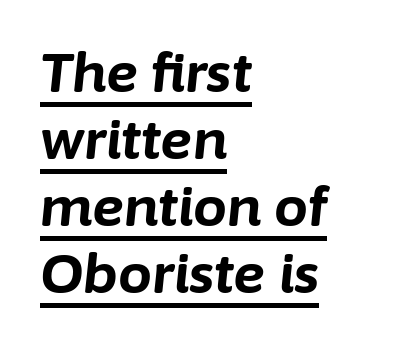
The typesetting leans heavy: a genuine bold. The rendered words wear a rule along their underside. The specimen reads as italic at a glance. Spacing verdict: proportional, widths tailored to each character. This rendering leaves character spacing at its baseline value. The lines in this sample share a left origin and differ only in where they stop.
